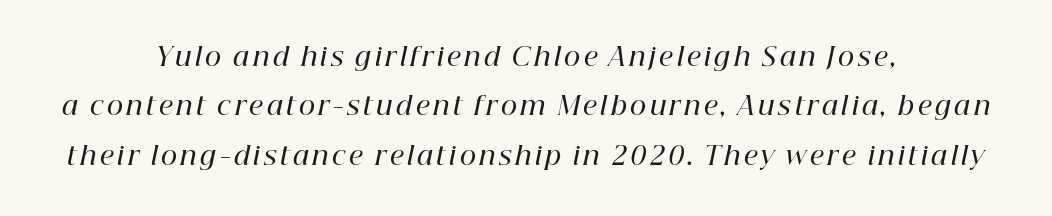
These lines stack symmetrically, like a column narrowing and widening about its center. Slanted lettering throughout. Firm but not heavy-handed strokes: this text is semibold. Bare-footed words on every line. Honestly, the rows look like they've been pulled way apart.
